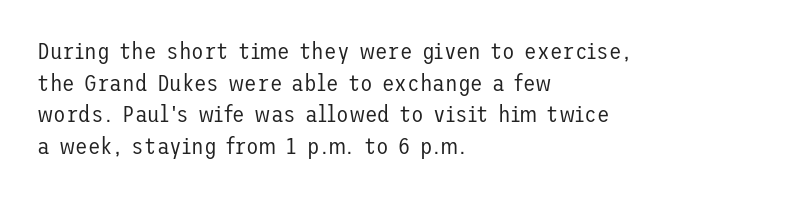
The image shows 23 px text type, upright; set left-aligned, normal line spacing (1.38x), normal letter spacing, not underlined.
